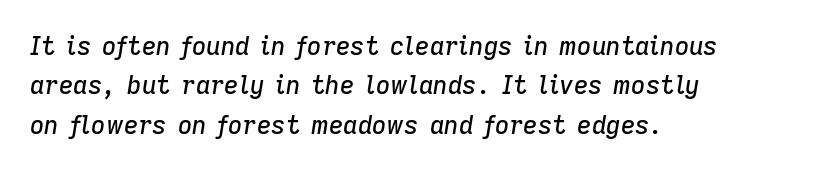
The image shows 25 px text type, italic (leaning right); set left-aligned, normal line spacing (1.58x), normal letter spacing, not underlined.
